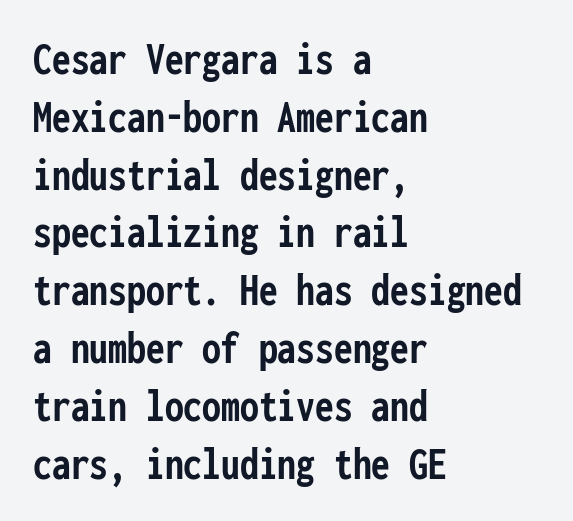
The image shows 47 px semibold, condensed sans-serif type, upright, monospaced; set left-aligned, line spacing 1.23x, normal letter spacing, not underlined; low stroke contrast and a medium x-height.
